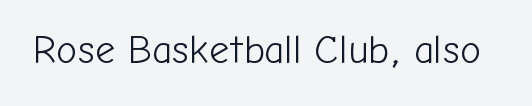
The image shows 39 px light sans-serif type, upright; set normal letter spacing, not underlined; low stroke contrast and a medium x-height.
